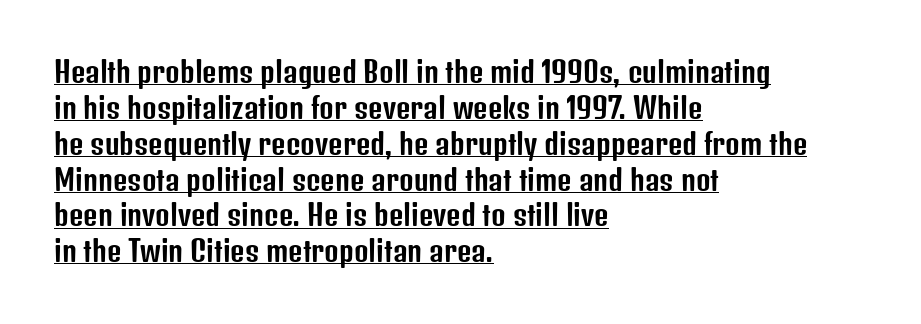
Words appear dense and cohesive because spacing is normal. The rendering anchors every line to the left-hand side. The face used here appears with an underline applied. You could not count columns in this text — the font is proportionally spaced.
